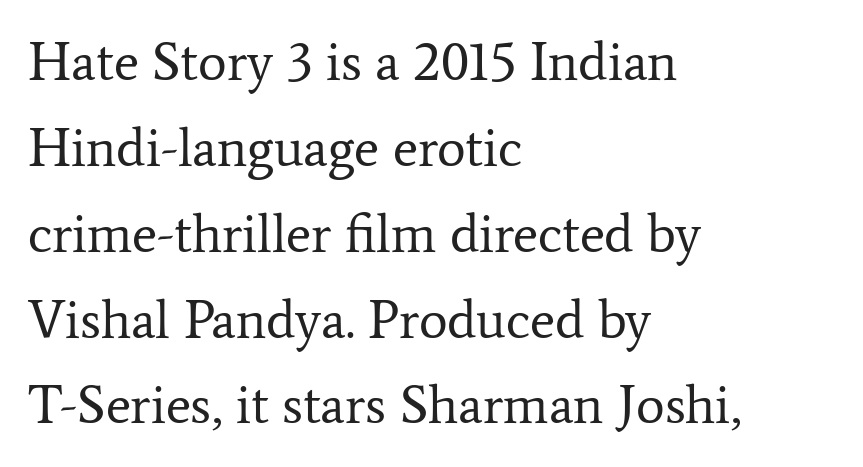
{"serif": "yes", "italic": "no", "bold": "no", "weight": "regular", "width": "normal", "stroke_contrast": "low", "x_height": "medium", "monospaced": "no", "underline": "no", "align": "left", "line_spacing": "normal", "line_spacing_ratio": 1.59, "letter_spacing": "normal", "letter_spacing_em": 0.0, "glyph_px": 54}
